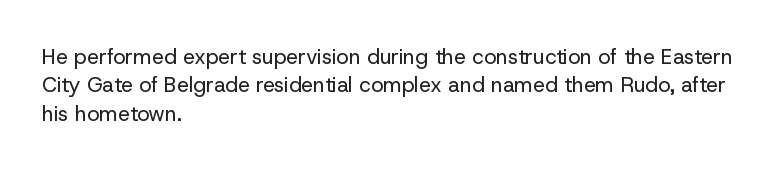
Evenly set lines give the paragraph a standard silhouette. Students, note that the glyphs here touch the page at normal intervals. In terms of posture, this sample is upright. Typeset ragged right — the left edge is the straight one.
